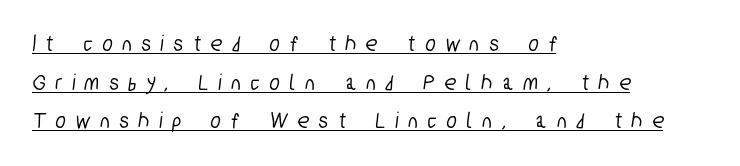
Q: Is the text underlined? A: Yes.
Q: How is the paragraph aligned? A: Left-aligned.
Q: Is the spacing between letters normal or unusually wide? A: Unusually wide.
Q: Is the spacing between lines tight, normal or loose? A: Normal.
